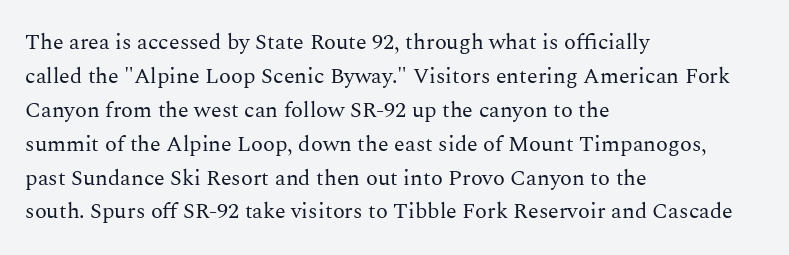
These lines stack with their left ends in a neat column. Any mark beneath the type? The region is blank. Short note: letters normally spaced. The type sits square on the baseline with zero lean.
